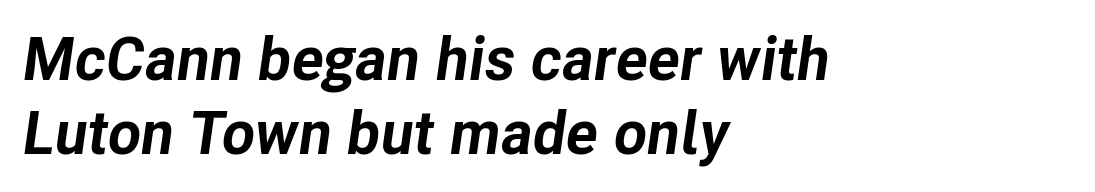
{"italic": "yes", "lean": "right", "slant_degrees": 8, "bold": "yes", "weight": "bold", "width": "normal", "stroke_contrast": "low", "x_height": "medium", "monospaced": "no", "underline": "no", "align": "left", "line_spacing_ratio": 1.21, "letter_spacing": "normal", "letter_spacing_em": 0.0, "glyph_px": 61}
